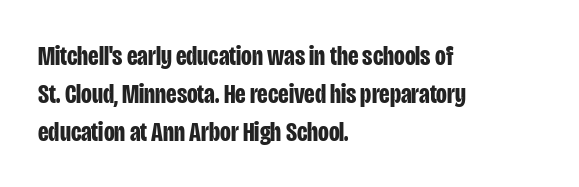
How would I describe the line gaps? Plain and ordinary. Descenders are the only things crossing below the line. Think of a printed novel: that variable character pitch is what you see here. The passage shown has conventional tracking throughout. Visually the block forms a straight wall on the left and a jagged coastline on the right. Vertical strokes here are truly vertical.
